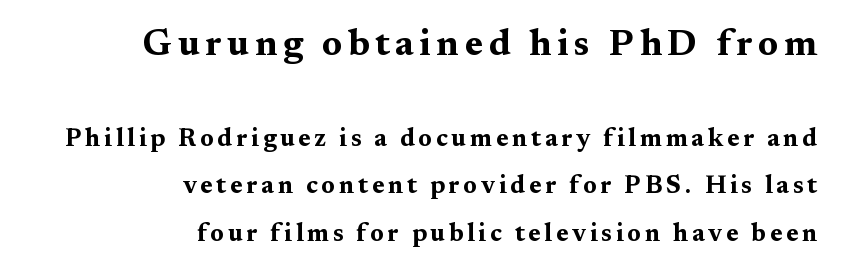
Q: Is the text bold? A: Yes.
Q: Is the text italic (slanted)? A: No, it is upright.
Q: Is the typeface a serif or a sans-serif typeface? A: Serif.
Q: Is the text underlined? A: No.
Q: How is the paragraph aligned? A: Right-aligned.
Q: Is the spacing between lines tight, normal or loose? A: Loose.
Q: Which block of text is set in a larger size, the first (top) or the second (bottom)? A: The first (top) one.
Q: Width (condensed, normal, or wide)? A: Wide.
Q: Stroke contrast? A: Medium.
Q: x-height? A: Medium.
Q: Monospaced? A: No.
